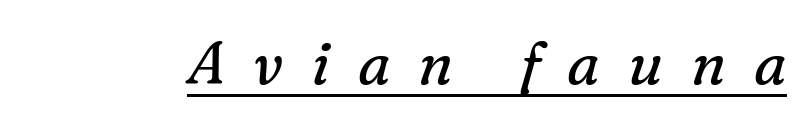
Q: Is the text bold? A: No.
Q: Is the text italic (slanted)? A: Yes, it leans right by about 16 degrees.
Q: Is the typeface a serif or a sans-serif typeface? A: Serif.
Q: Is the text underlined? A: Yes.
Q: Is the spacing between letters normal or unusually wide? A: Unusually wide.
Q: Width (condensed, normal, or wide)? A: Normal.
Q: Stroke contrast? A: Medium.
Q: x-height? A: Medium.
Q: Monospaced? A: No.
